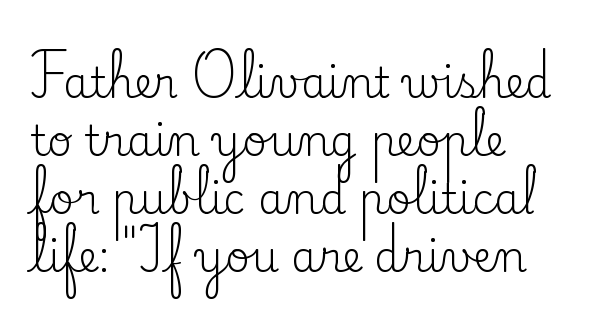
Q: Is the text bold? A: No.
Q: Is the text italic (slanted)? A: No, it is upright.
Q: Is the text underlined? A: No.
Q: How is the paragraph aligned? A: Left-aligned.
Q: Is the spacing between letters normal or unusually wide? A: Normal.
Q: Is the spacing between lines tight, normal or loose? A: Normal.
Q: Width (condensed, normal, or wide)? A: Normal.
Q: Stroke contrast? A: Low.
Q: x-height? A: Small.
Q: Monospaced? A: No.
